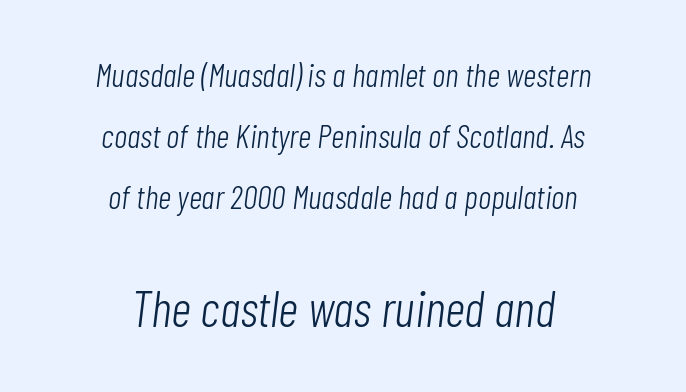
{"italic": "yes", "lean": "right", "slant_degrees": 7, "bold": "no", "weight": "light", "width": "condensed", "stroke_contrast": "low", "x_height": "medium", "monospaced": "no", "underline": "no", "align": "center", "line_spacing_ratio": 1.85, "letter_spacing": "normal", "letter_spacing_em": 0.0, "larger_block": "second", "size_ratio": 1.52, "glyph_px": 50}
